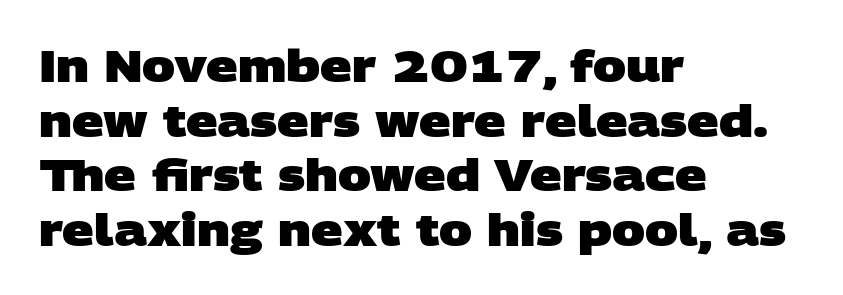
Q: Is the text bold? A: Yes.
Q: Is the typeface a serif or a sans-serif typeface? A: Sans-serif.
Q: Is the text underlined? A: No.
Q: How is the paragraph aligned? A: Left-aligned.
Q: Is the spacing between letters normal or unusually wide? A: Normal.
Q: Width (condensed, normal, or wide)? A: Wide.
Q: Stroke contrast? A: Low.
Q: x-height? A: Large.
Q: Monospaced? A: No.
